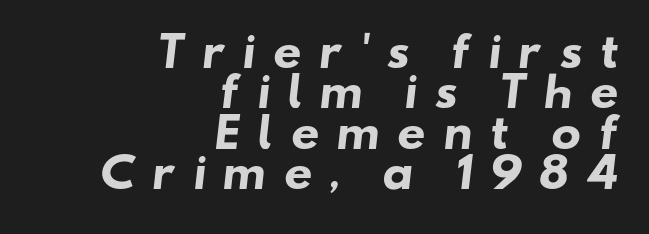
Q: Is the text bold? A: Yes.
Q: Is the typeface a serif or a sans-serif typeface? A: Sans-serif.
Q: Is the text underlined? A: No.
Q: How is the paragraph aligned? A: Right-aligned.
Q: Is the spacing between letters normal or unusually wide? A: Unusually wide.
Q: Is the spacing between lines tight, normal or loose? A: Tight.
Q: Width (condensed, normal, or wide)? A: Wide.
Q: Stroke contrast? A: Low.
Q: x-height? A: Small.
Q: Monospaced? A: No.
